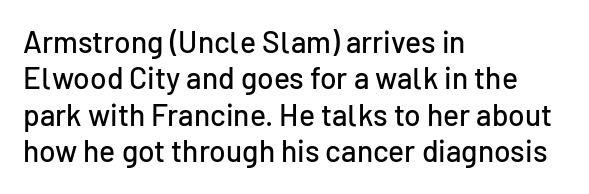
{"serif": "no", "italic": "no", "width": "normal", "stroke_contrast": "low", "x_height": "medium", "monospaced": "no", "underline": "no", "align": "left", "line_spacing_ratio": 1.21, "letter_spacing": "normal", "letter_spacing_em": 0.0, "glyph_px": 30}
